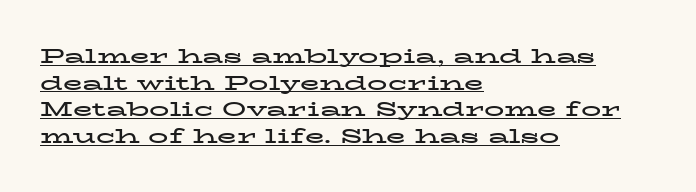
Q: Is the text bold? A: Yes.
Q: Is the text italic (slanted)? A: No, it is upright.
Q: Is the text underlined? A: Yes.
Q: How is the paragraph aligned? A: Left-aligned.
Q: Is the spacing between letters normal or unusually wide? A: Normal.
Q: Is the spacing between lines tight, normal or loose? A: Normal.
